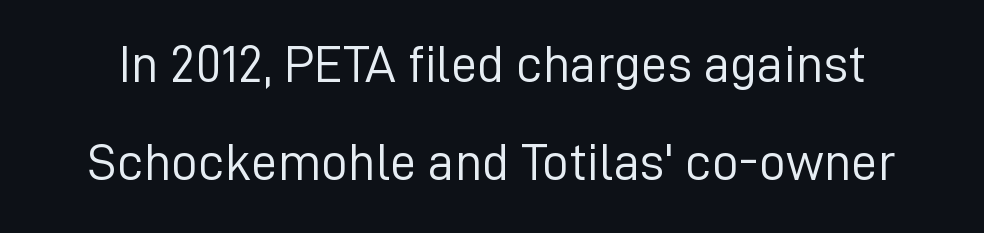
{"serif": "no", "italic": "no", "bold": "no", "weight": "light", "width": "normal", "stroke_contrast": "low", "x_height": "medium", "monospaced": "no", "underline": "no", "line_spacing_ratio": 1.84, "letter_spacing": "normal", "letter_spacing_em": 0.0, "glyph_px": 53}
